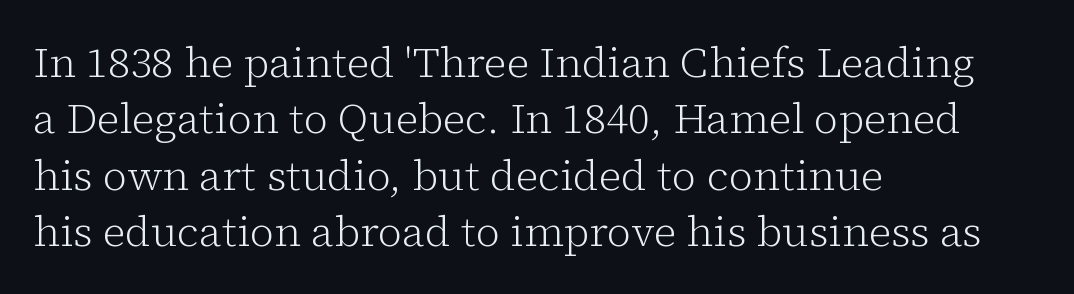
A light-to-regular cut is what we see here. Italic? Not at all — the glyphs are vertical. Short note: letters normally spaced. Each new line begins a customary step beneath the previous one.
